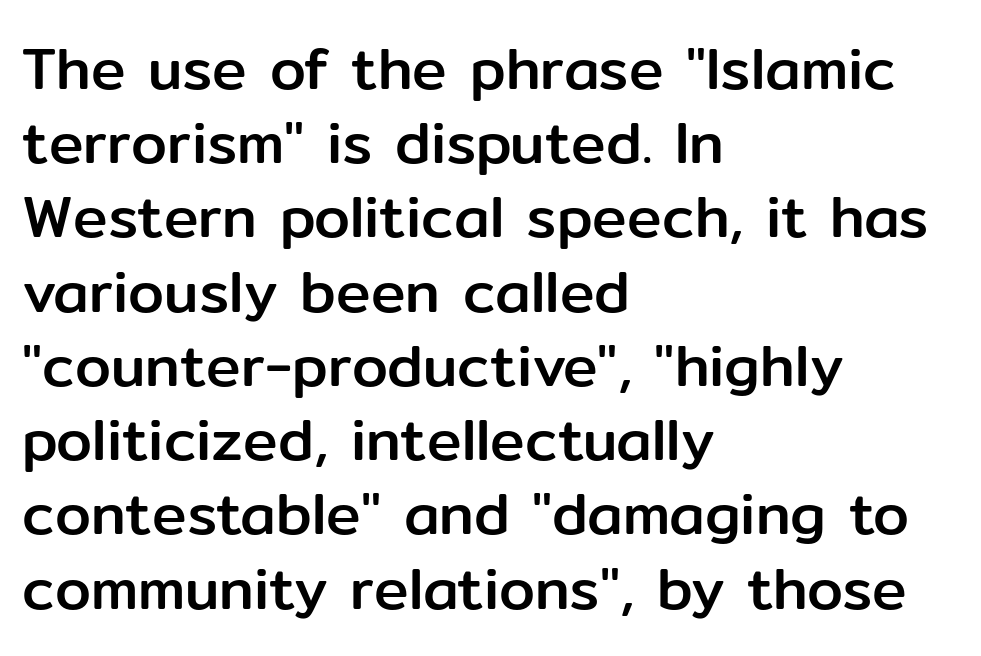
Q: Is the text italic (slanted)? A: No, it is upright.
Q: Is the typeface a serif or a sans-serif typeface? A: Sans-serif.
Q: Is the text underlined? A: No.
Q: How is the paragraph aligned? A: Left-aligned.
Q: Is the spacing between letters normal or unusually wide? A: Normal.
Q: Is the spacing between lines tight, normal or loose? A: Normal.
Q: Width (condensed, normal, or wide)? A: Normal.
Q: Stroke contrast? A: Low.
Q: x-height? A: Medium.
Q: Monospaced? A: No.
